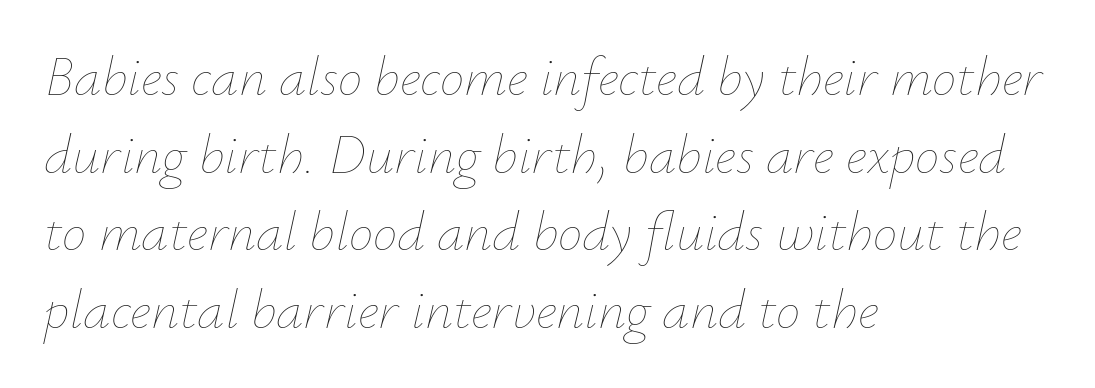
Q: Is the text bold? A: No.
Q: Is the text italic (slanted)? A: Yes, it leans right by about 12 degrees.
Q: Is the text underlined? A: No.
Q: How is the paragraph aligned? A: Left-aligned.
Q: Is the spacing between letters normal or unusually wide? A: Normal.
Q: Is the spacing between lines tight, normal or loose? A: Normal.
Q: Width (condensed, normal, or wide)? A: Normal.
Q: Stroke contrast? A: Low.
Q: x-height? A: Small.
Q: Monospaced? A: No.
